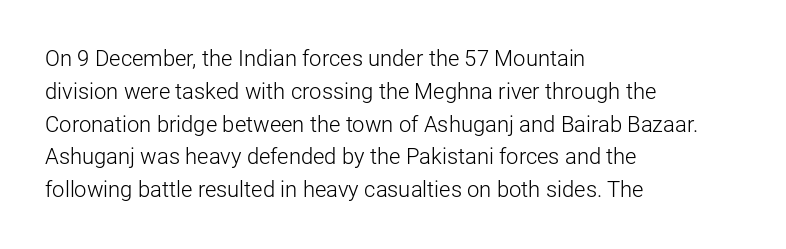
{"italic": "no", "bold": "no", "underline": "no", "align": "left", "line_spacing": "normal", "line_spacing_ratio": 1.49, "letter_spacing": "normal", "letter_spacing_em": 0.0, "glyph_px": 22}
